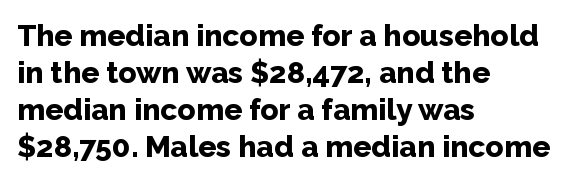
Q: Is the text bold? A: Yes.
Q: Is the text italic (slanted)? A: No, it is upright.
Q: Is the typeface a serif or a sans-serif typeface? A: Sans-serif.
Q: Is the text underlined? A: No.
Q: How is the paragraph aligned? A: Left-aligned.
Q: Is the spacing between letters normal or unusually wide? A: Normal.
Q: Width (condensed, normal, or wide)? A: Normal.
Q: Stroke contrast? A: Low.
Q: x-height? A: Medium.
Q: Monospaced? A: No.
